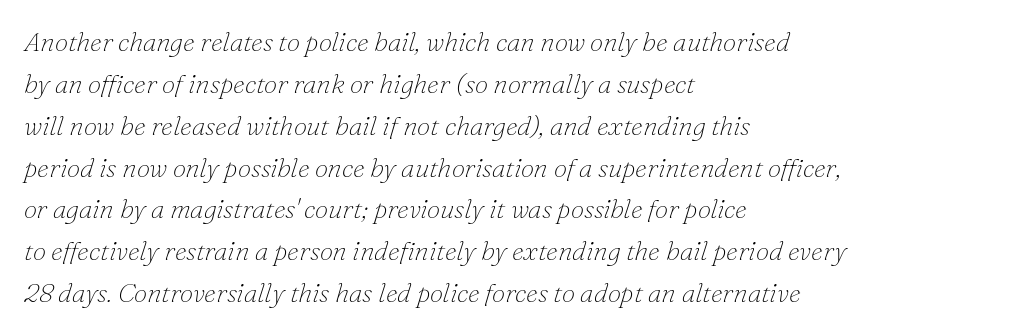
The image shows 27 px text type, italic (leaning right); set left-aligned, normal line spacing (1.55x), normal letter spacing, not underlined.
